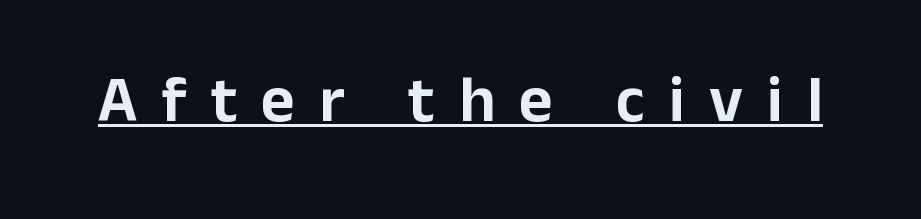
{"serif": "no", "italic": "no", "width": "normal", "stroke_contrast": "low", "x_height": "medium", "monospaced": "no", "underline": "yes", "letter_spacing": "wide", "letter_spacing_em": 0.36, "glyph_px": 66}
